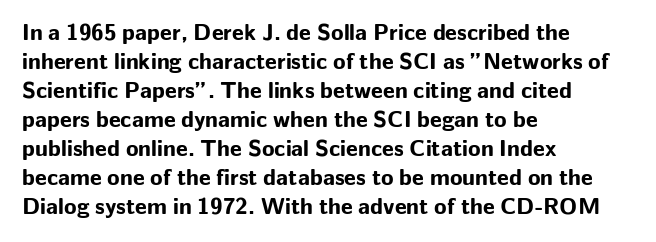
{"italic": "no", "bold": "yes", "underline": "no", "align": "left", "line_spacing": "normal", "line_spacing_ratio": 1.26, "letter_spacing": "normal", "letter_spacing_em": 0.0, "glyph_px": 23}
